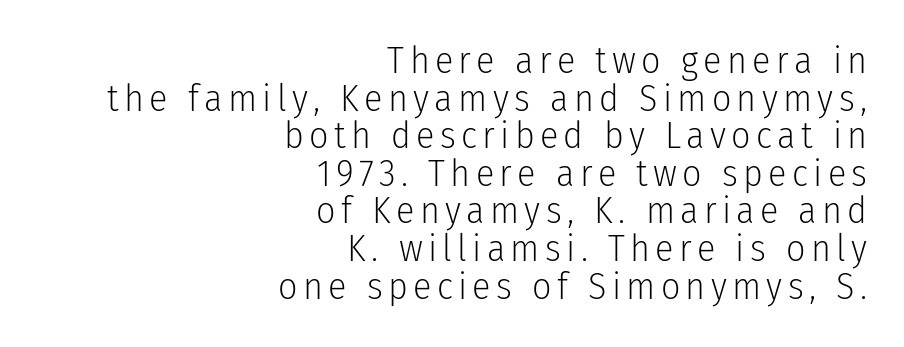
Q: Is the text bold? A: No.
Q: Is the text italic (slanted)? A: No, it is upright.
Q: Is the typeface a serif or a sans-serif typeface? A: Sans-serif.
Q: Is the text underlined? A: No.
Q: How is the paragraph aligned? A: Right-aligned.
Q: Is the spacing between lines tight, normal or loose? A: Tight.
Q: Width (condensed, normal, or wide)? A: Condensed.
Q: Stroke contrast? A: Low.
Q: x-height? A: Medium.
Q: Monospaced? A: No.
